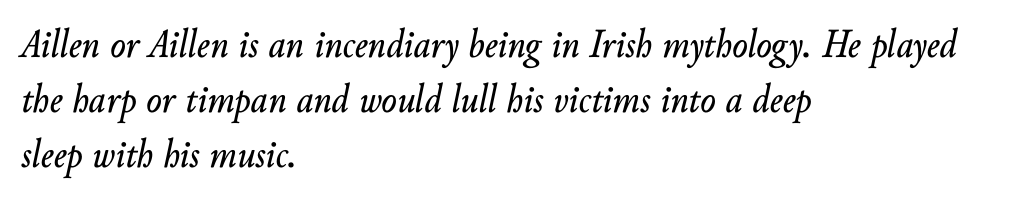
{"italic": "yes", "lean": "right", "slant_degrees": 10, "width": "normal", "stroke_contrast": "low", "x_height": "small", "monospaced": "no", "underline": "no", "align": "left", "line_spacing": "normal", "line_spacing_ratio": 1.34, "letter_spacing": "normal", "letter_spacing_em": 0.0, "glyph_px": 41}
